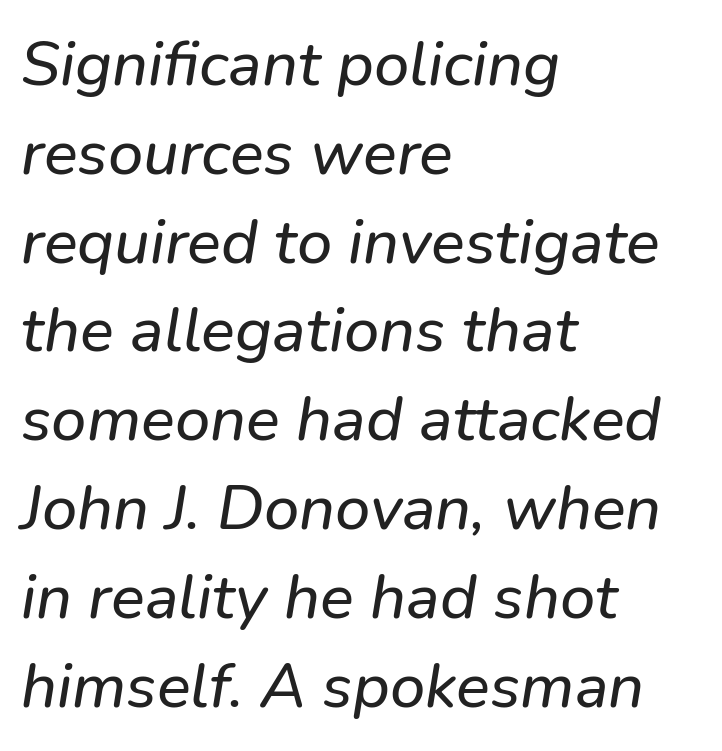
The image shows 63 px text type, italic (leaning right); set left-aligned, normal line spacing (1.41x), normal letter spacing, not underlined; low stroke contrast and a medium x-height.
